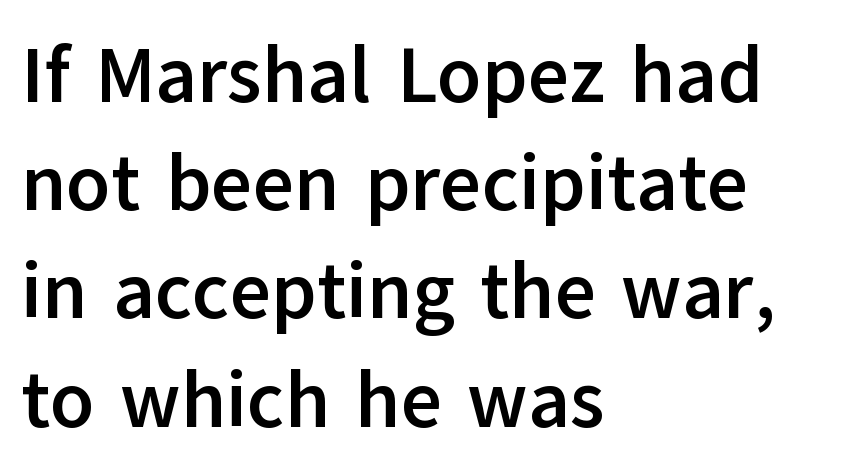
Q: Is the text bold? A: Yes.
Q: Is the text italic (slanted)? A: No, it is upright.
Q: Is the typeface a serif or a sans-serif typeface? A: Sans-serif.
Q: Is the text underlined? A: No.
Q: How is the paragraph aligned? A: Left-aligned.
Q: Is the spacing between letters normal or unusually wide? A: Normal.
Q: Is the spacing between lines tight, normal or loose? A: Normal.
Q: Width (condensed, normal, or wide)? A: Normal.
Q: Stroke contrast? A: Low.
Q: x-height? A: Medium.
Q: Monospaced? A: No.
